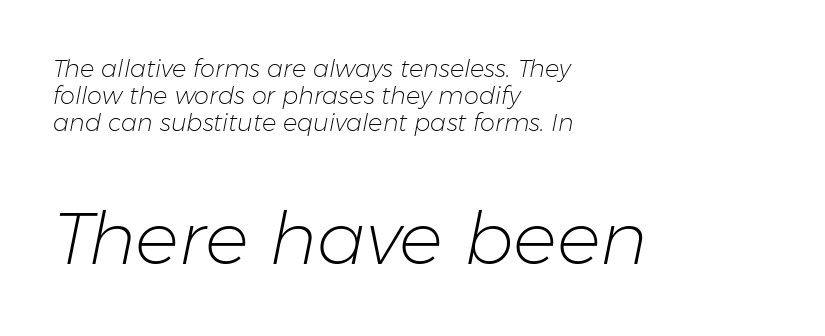
{"italic": "yes", "lean": "right", "slant_degrees": 11, "bold": "no", "weight": "light", "width": "normal", "stroke_contrast": "low", "x_height": "medium", "monospaced": "no", "underline": "no", "align": "left", "line_spacing": "tight", "line_spacing_ratio": 1.13, "letter_spacing": "normal", "letter_spacing_em": 0.0, "larger_block": "second", "size_ratio": 3.04, "glyph_px": 73}
